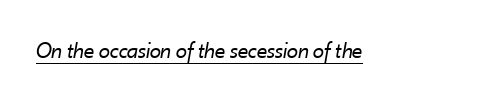
{"italic": "yes", "lean": "right", "slant_degrees": 10, "bold": "no", "underline": "yes", "letter_spacing": "normal", "letter_spacing_em": 0.0, "glyph_px": 23}
